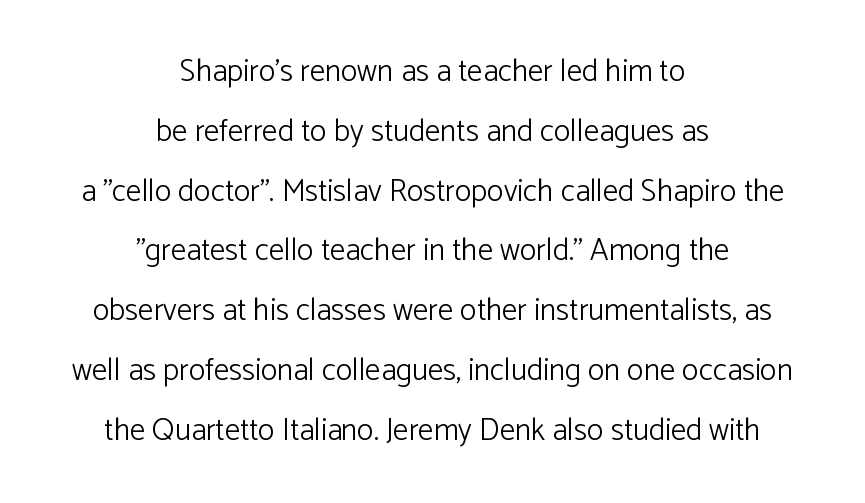
{"serif": "no", "italic": "no", "bold": "no", "weight": "light", "width": "normal", "stroke_contrast": "low", "x_height": "medium", "monospaced": "no", "underline": "no", "align": "center", "line_spacing": "loose", "line_spacing_ratio": 1.93, "letter_spacing": "normal", "letter_spacing_em": 0.0, "glyph_px": 31}
